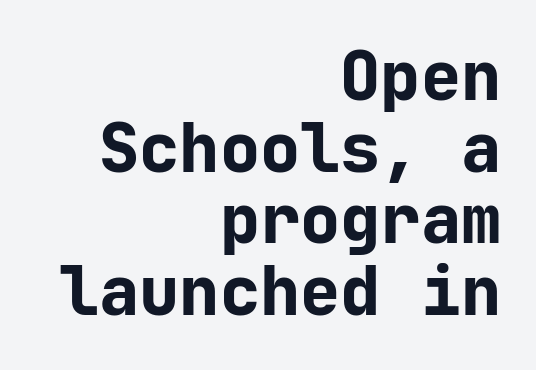
In terms of letterspacing, this is plain default setting. Reading down the block, your eye finds every line finishing at a fixed right position. Typesetter's note: full bold, strokes at maximum text heaviness. Vertical strokes here are truly vertical. The passage shown is typed in a monospace face where columns stay perfectly aligned.
